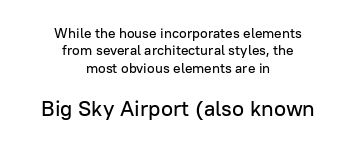
The lettering stays uniformly vertical, giving the passage a roman look. Size hierarchy here favors the trailing block over the leading one. The strip under each line holds only bare page. The typesetter chose a symmetrical, centered arrangement here. Honestly, the letter spacing is just normal — you wouldn't notice it.
